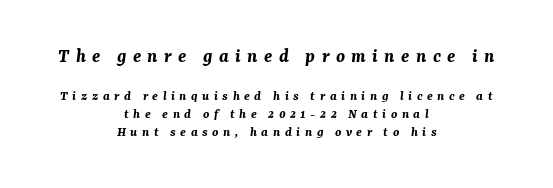
The image shows 20 px bold type, italic (leaning right); set centered, normal line spacing (1.3x), unusually wide letter spacing (+0.32 em), not underlined; the first (top) block is 1.43x larger.
